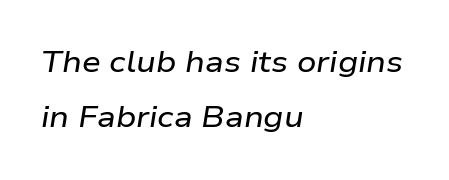
Q: Is the text italic (slanted)? A: Yes, it leans right by about 9 degrees.
Q: Is the text underlined? A: No.
Q: How is the paragraph aligned? A: Left-aligned.
Q: Is the spacing between letters normal or unusually wide? A: Normal.
Q: Width (condensed, normal, or wide)? A: Wide.
Q: Stroke contrast? A: Low.
Q: x-height? A: Medium.
Q: Monospaced? A: No.
